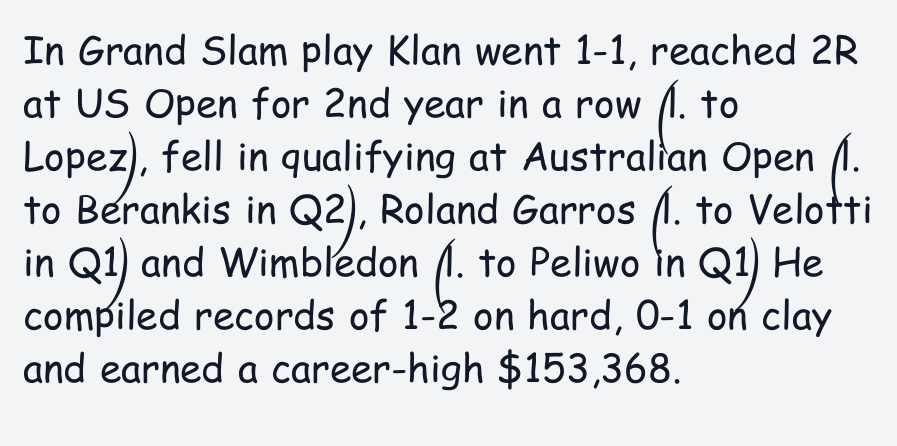
This sample has the flowing, uneven cadence of proportional lettering. Italic: no, the glyphs are upright roman. Just letters on the line, the space beneath them empty. Typographically, this falls in the sans-serif category. These lines keep a tight, regular rhythm from letter to letter. Stem width sits at or under what a default text font uses.
